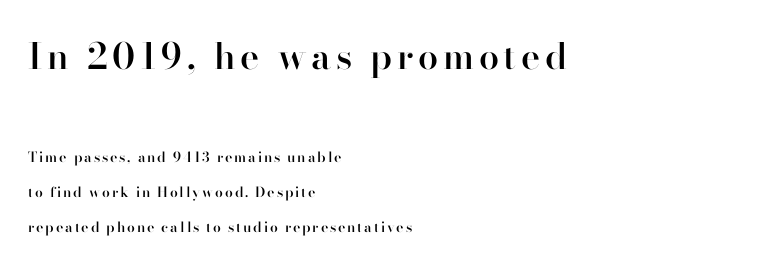
The image shows 36 px semibold serif type, upright; set left-aligned, loose line spacing (2.48x), not underlined; the first (top) block is 2.57x larger; high stroke contrast and a small x-height.
